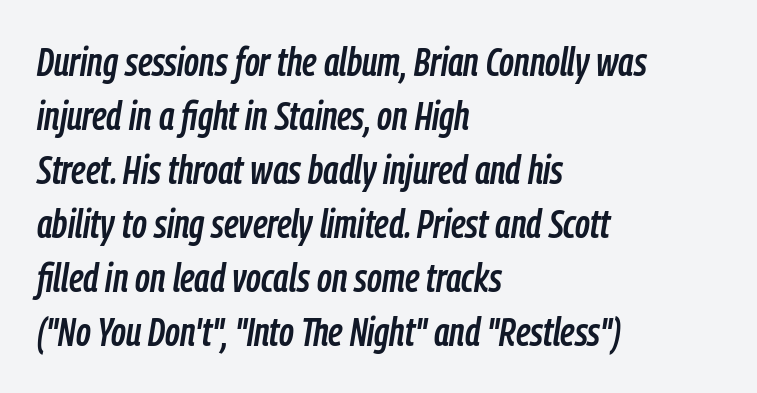
Q: Is the text italic (slanted)? A: Yes, it leans right by about 9 degrees.
Q: Is the text underlined? A: No.
Q: How is the paragraph aligned? A: Left-aligned.
Q: Is the spacing between letters normal or unusually wide? A: Normal.
Q: Is the spacing between lines tight, normal or loose? A: Normal.
Q: Width (condensed, normal, or wide)? A: Condensed.
Q: Stroke contrast? A: Low.
Q: x-height? A: Medium.
Q: Monospaced? A: No.
